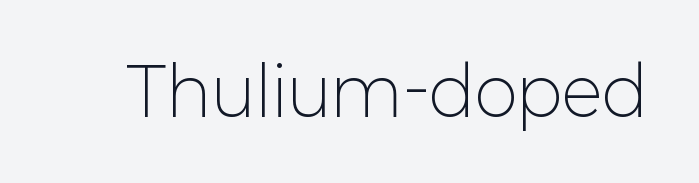
Q: Is the text bold? A: No.
Q: Is the text italic (slanted)? A: No, it is upright.
Q: Is the typeface a serif or a sans-serif typeface? A: Sans-serif.
Q: Is the text underlined? A: No.
Q: Is the spacing between letters normal or unusually wide? A: Normal.
Q: Width (condensed, normal, or wide)? A: Normal.
Q: Stroke contrast? A: Low.
Q: x-height? A: Medium.
Q: Monospaced? A: No.
